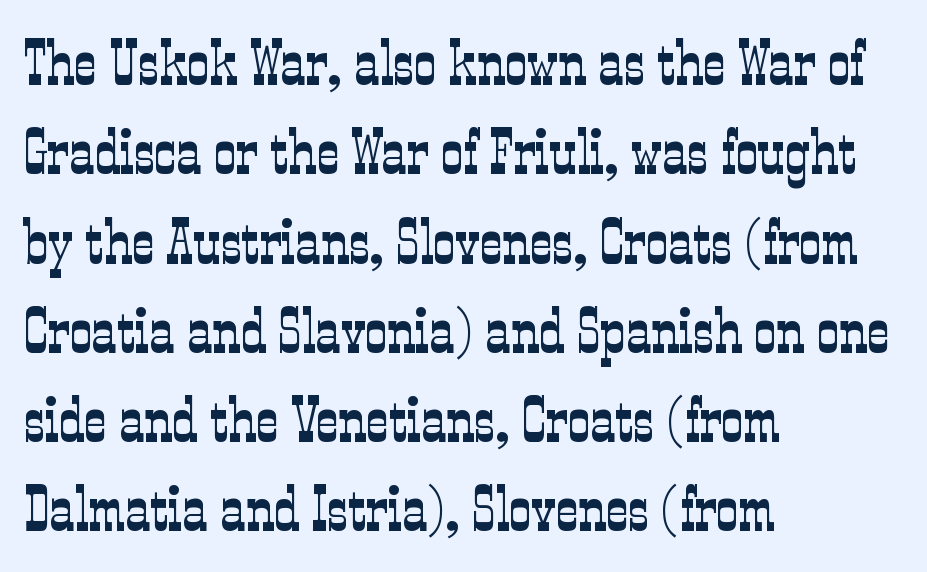
{"serif": "yes", "italic": "no", "bold": "no", "weight": "light", "width": "condensed", "stroke_contrast": "low", "x_height": "medium", "monospaced": "no", "underline": "no", "align": "left", "line_spacing": "normal", "line_spacing_ratio": 1.44, "letter_spacing": "normal", "letter_spacing_em": 0.0, "glyph_px": 62}
